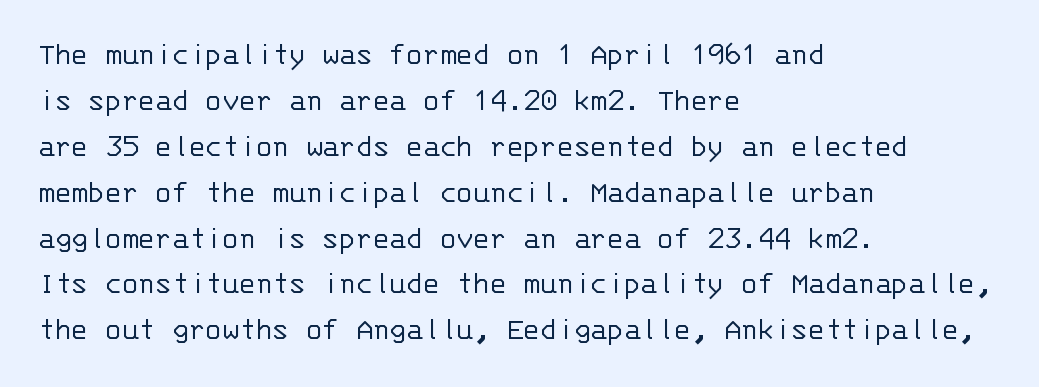
{"serif": "no", "italic": "no", "bold": "no", "weight": "light", "width": "normal", "stroke_contrast": "low", "x_height": "large", "monospaced": "yes", "underline": "no", "align": "left", "line_spacing": "normal", "line_spacing_ratio": 1.35, "letter_spacing": "normal", "letter_spacing_em": 0.0, "glyph_px": 34}
